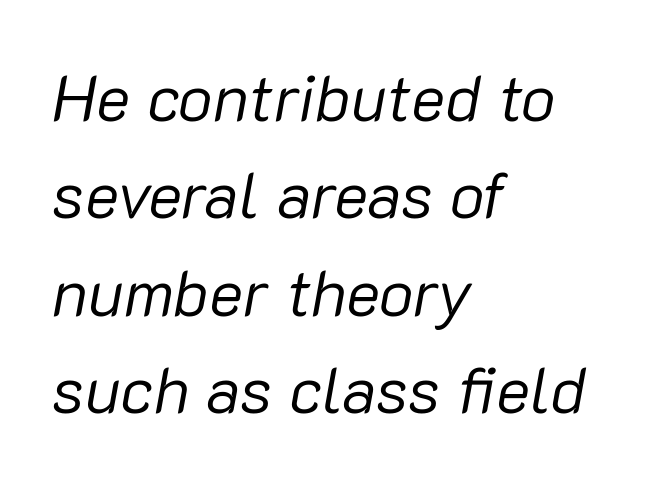
Q: Is the text bold? A: No.
Q: Is the text italic (slanted)? A: Yes, it leans right by about 10 degrees.
Q: Is the text underlined? A: No.
Q: How is the paragraph aligned? A: Left-aligned.
Q: Is the spacing between letters normal or unusually wide? A: Normal.
Q: Is the spacing between lines tight, normal or loose? A: Normal.
Q: Width (condensed, normal, or wide)? A: Normal.
Q: Stroke contrast? A: Low.
Q: x-height? A: Medium.
Q: Monospaced? A: No.
